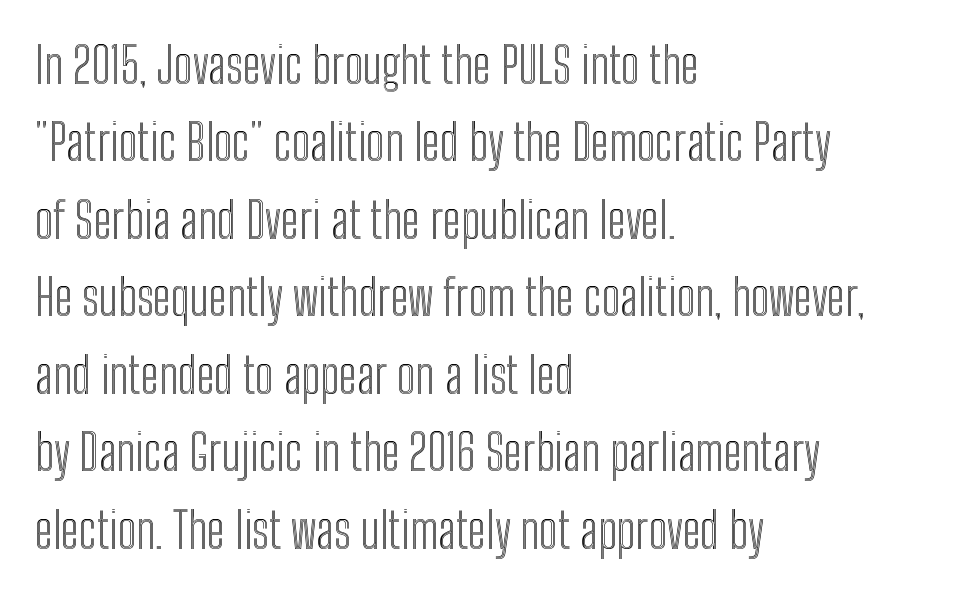
Q: Is the text italic (slanted)? A: No, it is upright.
Q: Is the text underlined? A: No.
Q: How is the paragraph aligned? A: Left-aligned.
Q: Is the spacing between letters normal or unusually wide? A: Normal.
Q: Is the spacing between lines tight, normal or loose? A: Normal.
Q: Width (condensed, normal, or wide)? A: Condensed.
Q: x-height? A: Medium.
Q: Monospaced? A: No.
